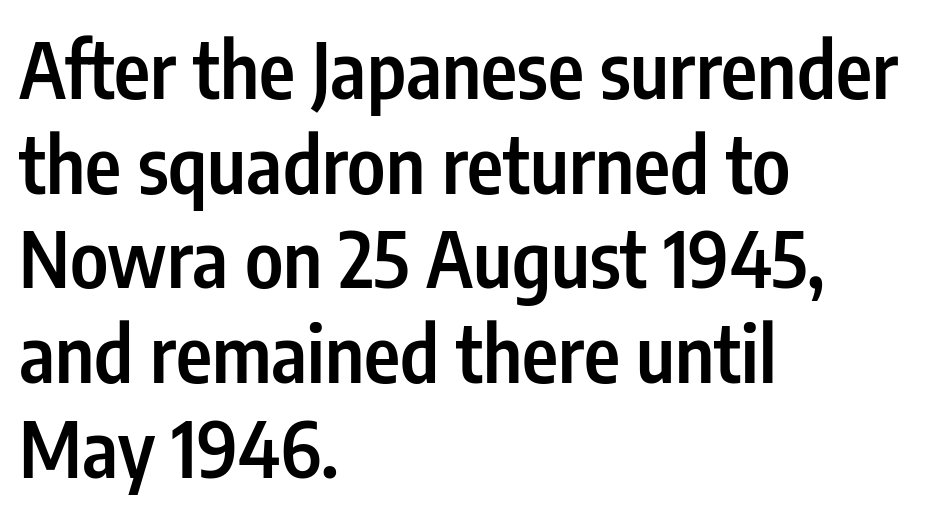
Q: Is the text bold? A: Semi-bold.
Q: Is the text italic (slanted)? A: No, it is upright.
Q: Is the typeface a serif or a sans-serif typeface? A: Sans-serif.
Q: Is the text underlined? A: No.
Q: How is the paragraph aligned? A: Left-aligned.
Q: Is the spacing between letters normal or unusually wide? A: Normal.
Q: Width (condensed, normal, or wide)? A: Condensed.
Q: Stroke contrast? A: Low.
Q: x-height? A: Medium.
Q: Monospaced? A: No.
